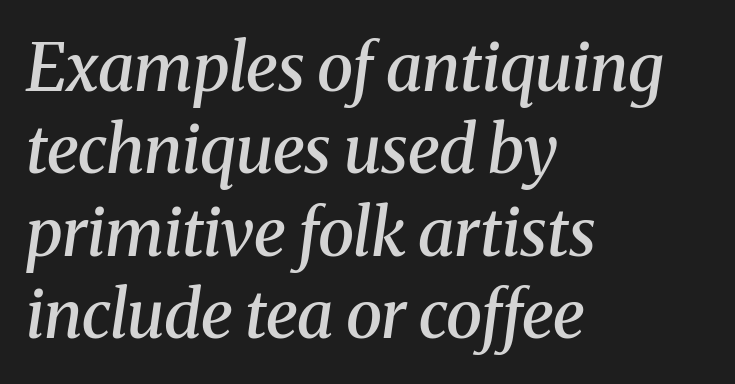
{"serif": "yes", "italic": "yes", "lean": "right", "slant_degrees": 8, "bold": "semi", "weight": "semibold", "width": "normal", "stroke_contrast": "medium", "x_height": "medium", "monospaced": "no", "underline": "no", "align": "left", "line_spacing": "normal", "line_spacing_ratio": 1.25, "letter_spacing": "normal", "letter_spacing_em": 0.0, "glyph_px": 66}
